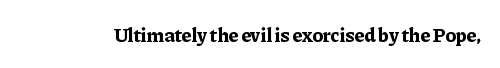
The rendering keeps characters at their native spacing. Underlining? Definitely not there. Nope, not italic — everything's standing straight. Set as a true bold cut, around the 700 mark.
